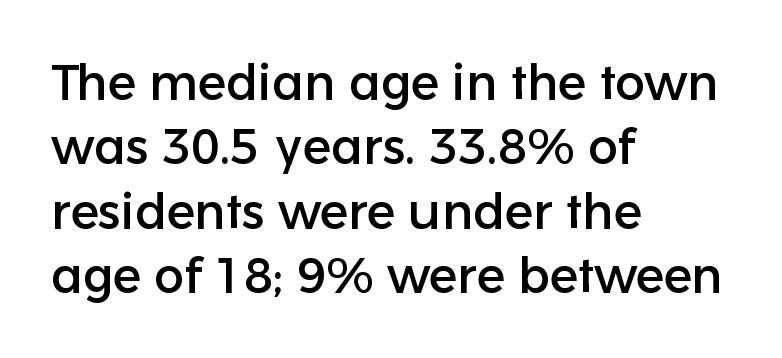
Q: Is the text italic (slanted)? A: No, it is upright.
Q: Is the typeface a serif or a sans-serif typeface? A: Sans-serif.
Q: Is the text underlined? A: No.
Q: How is the paragraph aligned? A: Left-aligned.
Q: Is the spacing between letters normal or unusually wide? A: Normal.
Q: Is the spacing between lines tight, normal or loose? A: Normal.
Q: Width (condensed, normal, or wide)? A: Normal.
Q: Stroke contrast? A: Low.
Q: x-height? A: Medium.
Q: Monospaced? A: No.
